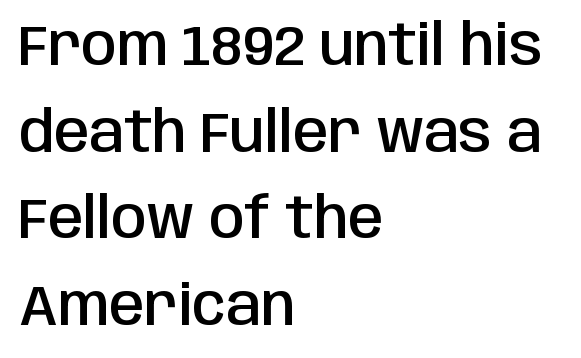
{"serif": "no", "italic": "no", "bold": "semi", "weight": "semibold", "width": "condensed", "stroke_contrast": "low", "x_height": "large", "monospaced": "no", "underline": "no", "align": "left", "line_spacing": "normal", "line_spacing_ratio": 1.52, "letter_spacing": "normal", "letter_spacing_em": 0.0, "glyph_px": 57}
